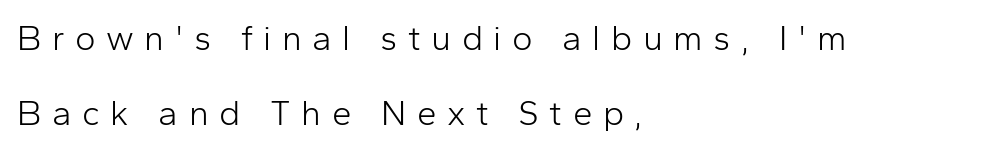
{"serif": "no", "italic": "no", "bold": "no", "weight": "light", "width": "normal", "stroke_contrast": "low", "x_height": "medium", "monospaced": "no", "underline": "no", "align": "left", "line_spacing": "loose", "line_spacing_ratio": 2.13, "letter_spacing": "wide", "letter_spacing_em": 0.3, "glyph_px": 35}
